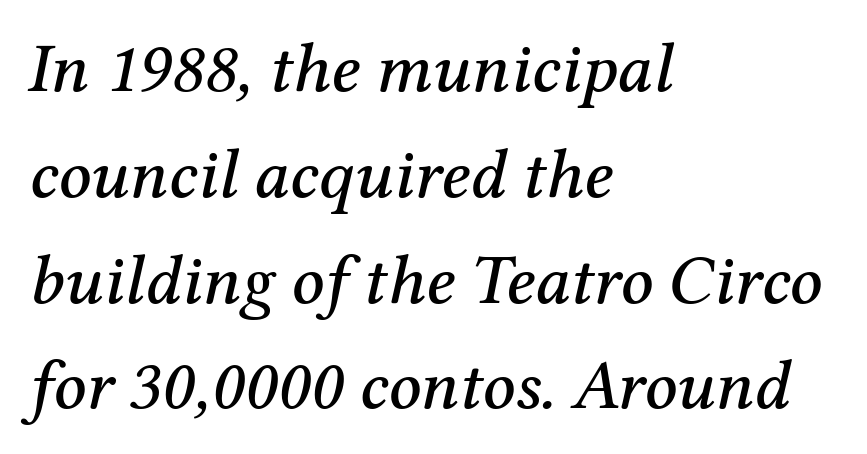
{"serif": "yes", "italic": "yes", "lean": "right", "slant_degrees": 12, "width": "normal", "stroke_contrast": "medium", "x_height": "medium", "monospaced": "no", "underline": "no", "align": "left", "line_spacing": "normal", "line_spacing_ratio": 1.49, "letter_spacing": "normal", "letter_spacing_em": 0.0, "glyph_px": 71}
